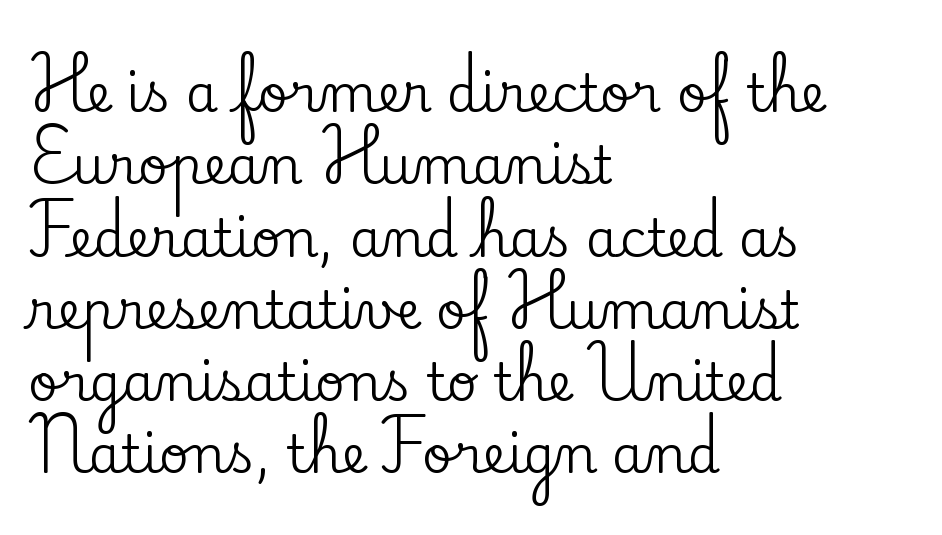
The zone under the glyphs is completely vacant. These lines are rendered in a variable-pitch font. This block has exactly the height ordinary leading produces. Characters remain perfectly vertical along every line. Compared with a centered layout, this one pins lines to the left instead.
